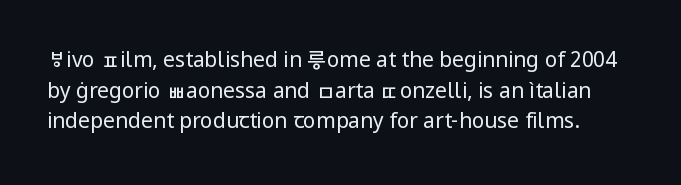
Q: Is the text bold? A: No.
Q: Is the text italic (slanted)? A: No, it is upright.
Q: Is the text underlined? A: No.
Q: Is the spacing between letters normal or unusually wide? A: Normal.
Q: Is the spacing between lines tight, normal or loose? A: Normal.
